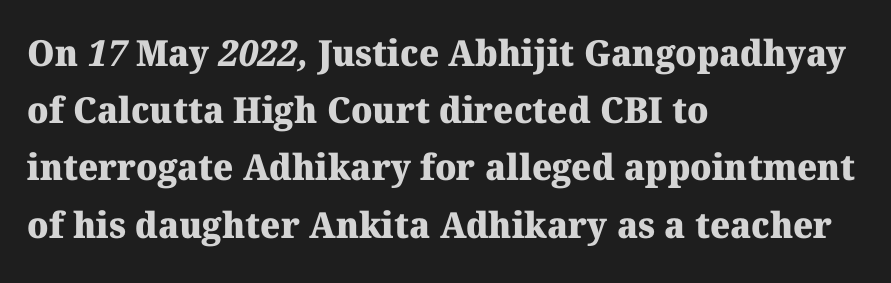
Q: Is the text bold? A: Yes.
Q: Is the typeface a serif or a sans-serif typeface? A: Serif.
Q: Is the text underlined? A: No.
Q: How is the paragraph aligned? A: Left-aligned.
Q: Is the spacing between letters normal or unusually wide? A: Normal.
Q: Is the spacing between lines tight, normal or loose? A: Normal.
Q: Width (condensed, normal, or wide)? A: Normal.
Q: Stroke contrast? A: Medium.
Q: x-height? A: Medium.
Q: Monospaced? A: No.
